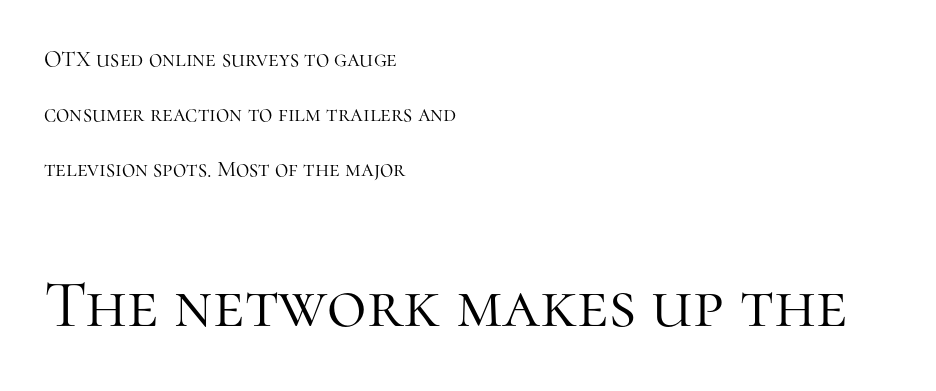
The image shows 68 px light serif type, upright; set left-aligned, loose line spacing (2.39x), normal letter spacing, not underlined; the second (bottom) block is 2.96x larger; high stroke contrast and a medium x-height.
